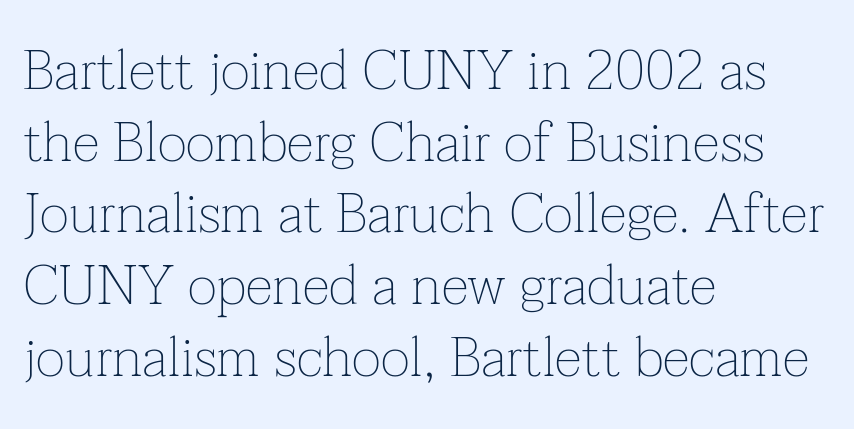
{"serif": "yes", "italic": "no", "bold": "no", "weight": "thin", "width": "normal", "stroke_contrast": "low", "x_height": "medium", "monospaced": "no", "underline": "no", "align": "left", "line_spacing": "normal", "line_spacing_ratio": 1.28, "letter_spacing": "normal", "letter_spacing_em": 0.0, "glyph_px": 56}
